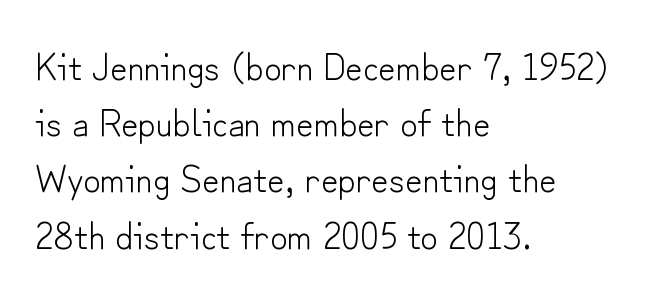
The image shows 38 px light sans-serif type, upright; set left-aligned, normal line spacing (1.48x), normal letter spacing, not underlined; low stroke contrast and a small x-height.
